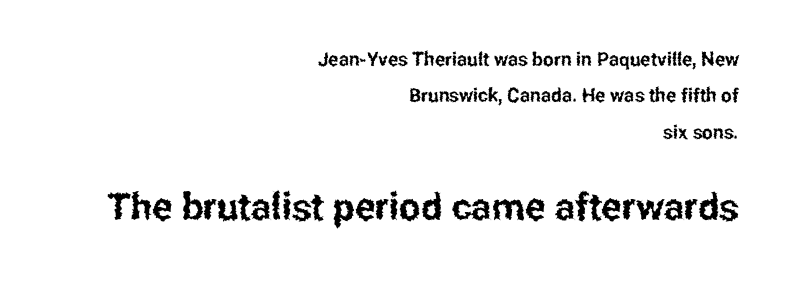
Q: Is the text italic (slanted)? A: No, it is upright.
Q: Is the typeface a serif or a sans-serif typeface? A: Sans-serif.
Q: Is the text underlined? A: No.
Q: How is the paragraph aligned? A: Right-aligned.
Q: Is the spacing between letters normal or unusually wide? A: Normal.
Q: Is the spacing between lines tight, normal or loose? A: Loose.
Q: Which block of text is set in a larger size, the first (top) or the second (bottom)? A: The second (bottom) one.
Q: Width (condensed, normal, or wide)? A: Condensed.
Q: Stroke contrast? A: Low.
Q: x-height? A: Medium.
Q: Monospaced? A: No.
